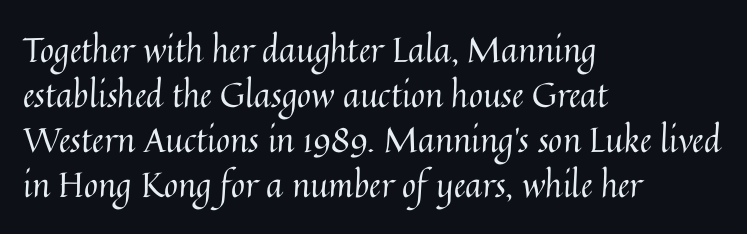
Normally led — the rows are evenly, conventionally spaced. The face used here is rendered with its standard letterfit. These glyphs show unthickened strokes, regular width or finer. Each letter keeps its own natural width here, so spacing adapts to shape.
